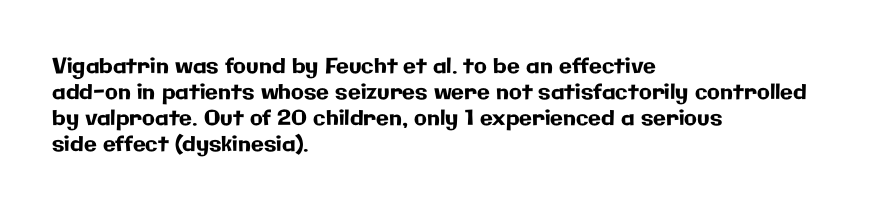
The image shows 21 px text type, upright; set left-aligned, line spacing 1.24x, normal letter spacing, not underlined.
